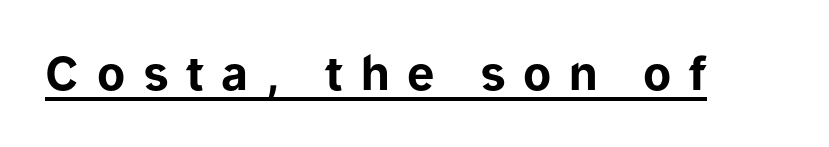
The image shows 46 px bold sans-serif type, upright; set unusually wide letter spacing (+0.38 em), underlined; low stroke contrast and a medium x-height.
